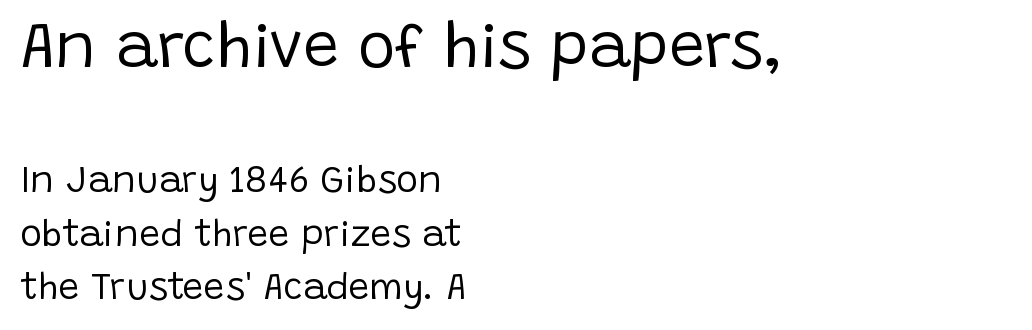
Q: Is the text bold? A: No.
Q: Is the text italic (slanted)? A: No, it is upright.
Q: Is the typeface a serif or a sans-serif typeface? A: Sans-serif.
Q: Is the text underlined? A: No.
Q: How is the paragraph aligned? A: Left-aligned.
Q: Is the spacing between letters normal or unusually wide? A: Normal.
Q: Is the spacing between lines tight, normal or loose? A: Normal.
Q: Which block of text is set in a larger size, the first (top) or the second (bottom)? A: The first (top) one.
Q: Width (condensed, normal, or wide)? A: Normal.
Q: Stroke contrast? A: Low.
Q: x-height? A: Large.
Q: Monospaced? A: No.
